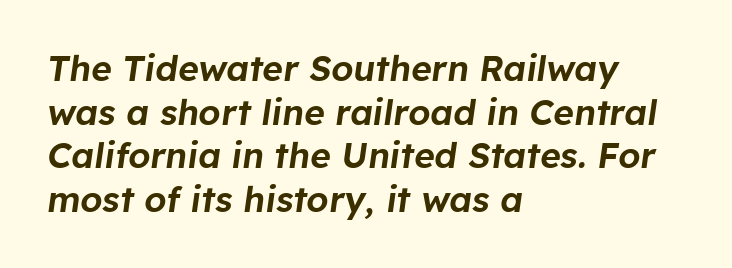
Q: Is the text italic (slanted)? A: Yes, it leans right by about 8 degrees.
Q: Is the text underlined? A: No.
Q: How is the paragraph aligned? A: Left-aligned.
Q: Is the spacing between letters normal or unusually wide? A: Normal.
Q: Is the spacing between lines tight, normal or loose? A: Normal.
Q: Width (condensed, normal, or wide)? A: Normal.
Q: Stroke contrast? A: Low.
Q: x-height? A: Medium.
Q: Monospaced? A: No.
